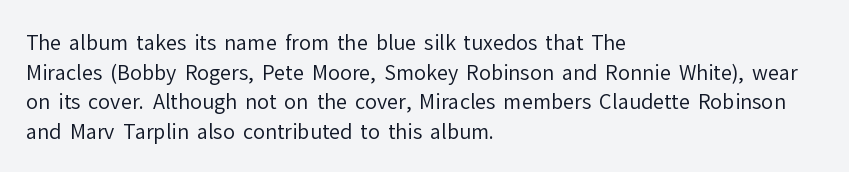
The image shows 20 px text type, upright; set left-aligned, normal line spacing (1.48x), normal letter spacing, not underlined.
